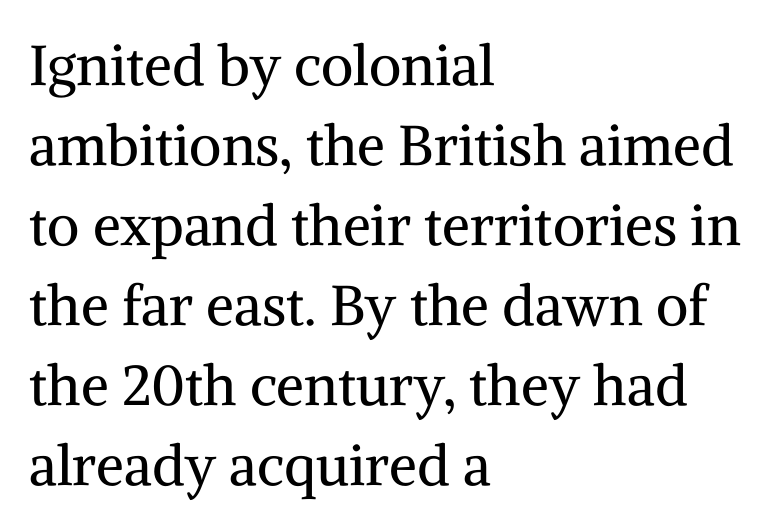
Varying glyph widths throughout — classic text-font behaviour. Visually the block forms a straight wall on the left and a jagged coastline on the right. Nobody drew a line under any word here. Italic? Not at all — the glyphs are vertical. The typeface chosen for these lines features serifs.
